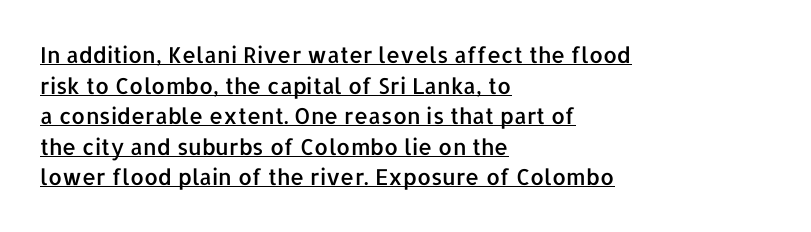
Like a heading marked for emphasis, these lines bear an underscore. Layout note: lines flush left. The tracking reads as untouched default to a designer's eye. Do the letters lean? They stand straight.
